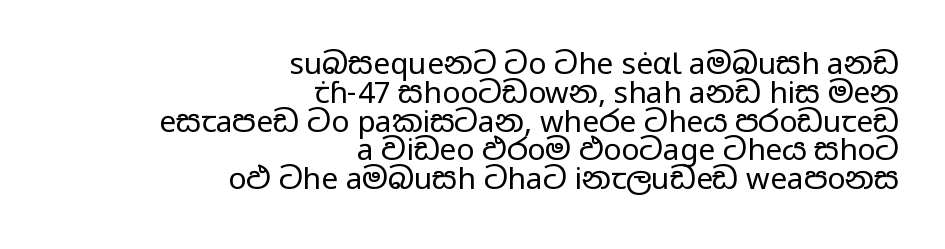
Q: Is the text bold? A: No.
Q: Is the text italic (slanted)? A: No, it is upright.
Q: Is the typeface a serif or a sans-serif typeface? A: Sans-serif.
Q: Is the text underlined? A: No.
Q: How is the paragraph aligned? A: Right-aligned.
Q: Is the spacing between letters normal or unusually wide? A: Normal.
Q: Is the spacing between lines tight, normal or loose? A: Tight.
Q: Width (condensed, normal, or wide)? A: Wide.
Q: Stroke contrast? A: Low.
Q: x-height? A: Medium.
Q: Monospaced? A: No.
